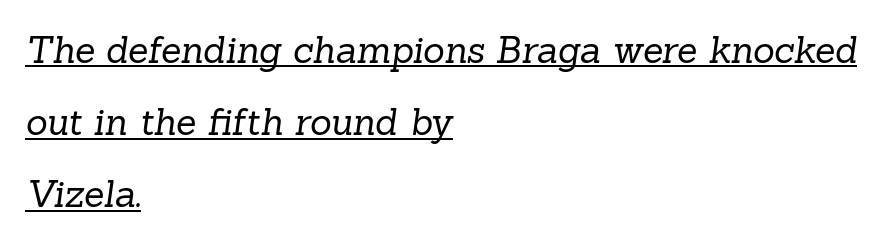
Words appear dense and cohesive because spacing is normal. No chunkiness to these letters — they're not bold. Is the block centered? No — it sits flush against the left margin. A typesetter would call this proportional, since set widths differ per character. Somebody hit Ctrl+U on this one — the words are underlined. Look at the bottom of the vertical strokes: they flare into serifs here.
